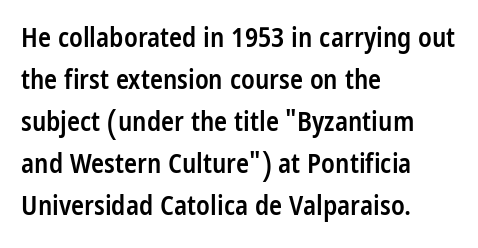
{"italic": "no", "bold": "semi", "underline": "no", "align": "left", "line_spacing": "normal", "line_spacing_ratio": 1.56, "letter_spacing": "normal", "letter_spacing_em": 0.0, "glyph_px": 27}
